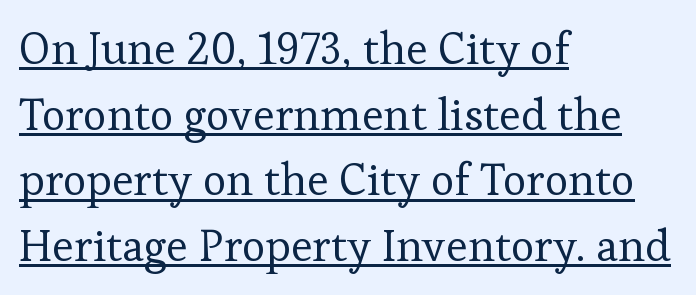
{"serif": "yes", "italic": "no", "bold": "no", "weight": "regular", "width": "normal", "stroke_contrast": "low", "x_height": "medium", "monospaced": "no", "underline": "yes", "align": "left", "line_spacing": "normal", "line_spacing_ratio": 1.46, "letter_spacing": "normal", "letter_spacing_em": 0.0, "glyph_px": 45}
